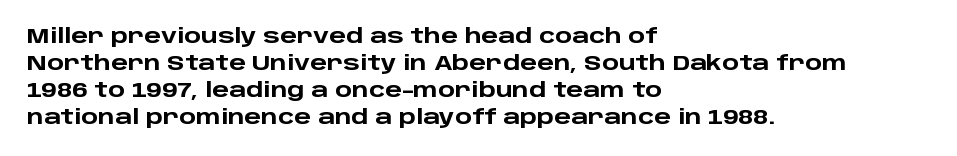
Q: Is the text bold? A: Yes.
Q: Is the text italic (slanted)? A: No, it is upright.
Q: Is the text underlined? A: No.
Q: How is the paragraph aligned? A: Left-aligned.
Q: Is the spacing between letters normal or unusually wide? A: Normal.
Q: Is the spacing between lines tight, normal or loose? A: Normal.
